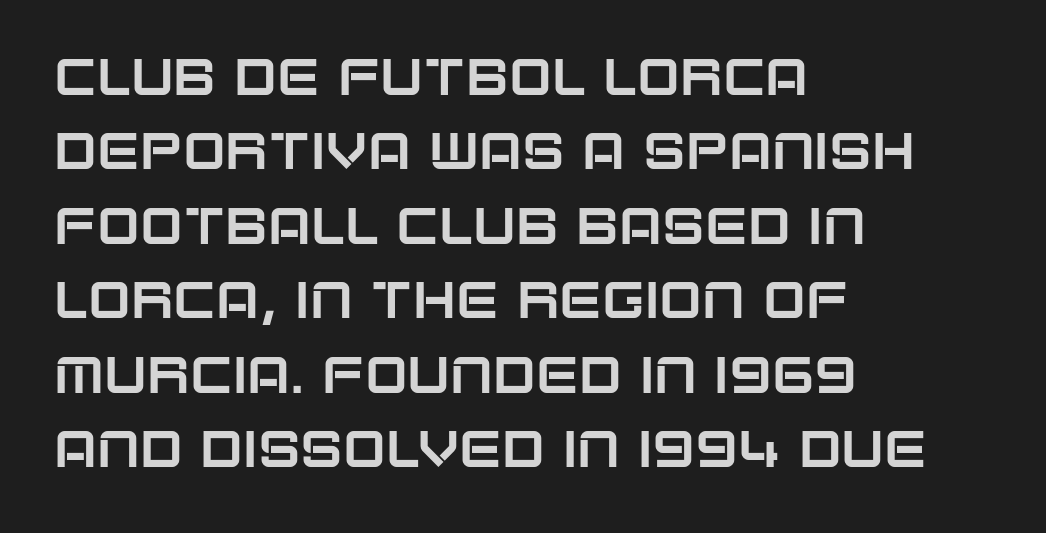
Q: Is the text italic (slanted)? A: No, it is upright.
Q: Is the typeface a serif or a sans-serif typeface? A: Sans-serif.
Q: Is the text underlined? A: No.
Q: How is the paragraph aligned? A: Left-aligned.
Q: Is the spacing between letters normal or unusually wide? A: Normal.
Q: Is the spacing between lines tight, normal or loose? A: Normal.
Q: Width (condensed, normal, or wide)? A: Normal.
Q: Stroke contrast? A: Low.
Q: x-height? A: Large.
Q: Monospaced? A: No.
